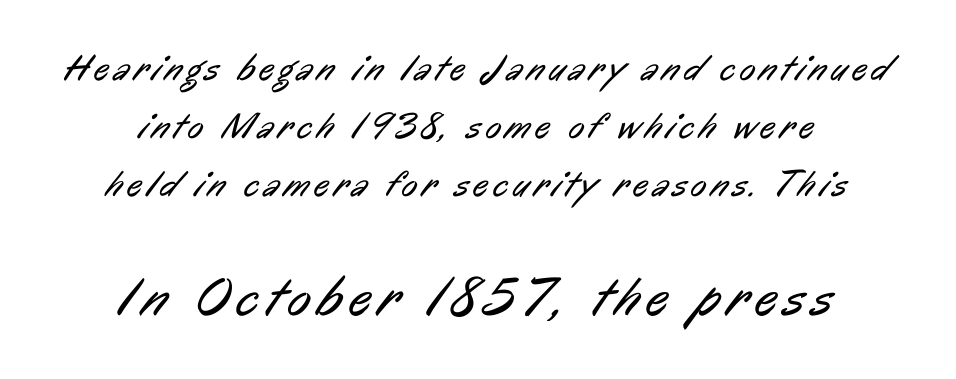
{"serif": "no", "bold": "no", "weight": "regular", "width": "condensed", "stroke_contrast": "low", "x_height": "medium", "monospaced": "no", "underline": "no", "align": "center", "line_spacing": "normal", "line_spacing_ratio": 1.57, "larger_block": "second", "size_ratio": 1.49, "glyph_px": 55}
